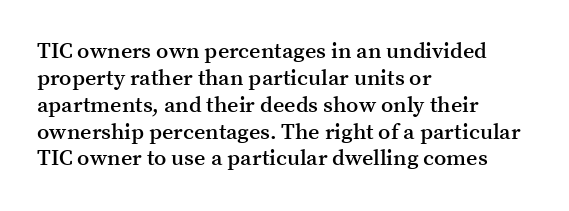
The image shows 22 px text type, upright; set left-aligned, line spacing 1.22x, normal letter spacing, not underlined.
